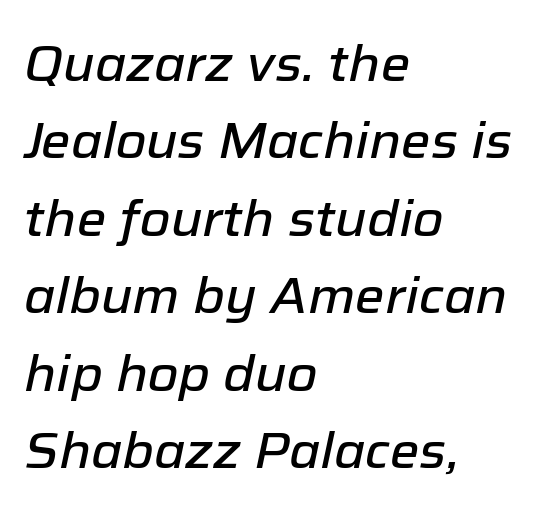
Q: Is the text italic (slanted)? A: Yes, it leans right by about 12 degrees.
Q: Is the text underlined? A: No.
Q: How is the paragraph aligned? A: Left-aligned.
Q: Is the spacing between letters normal or unusually wide? A: Normal.
Q: Is the spacing between lines tight, normal or loose? A: Normal.
Q: Width (condensed, normal, or wide)? A: Normal.
Q: Stroke contrast? A: Low.
Q: x-height? A: Medium.
Q: Monospaced? A: No.
